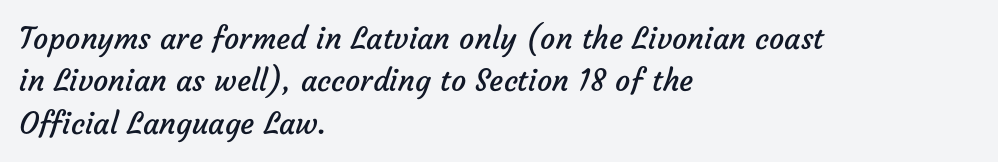
Q: Is the text bold? A: No.
Q: Is the typeface a serif or a sans-serif typeface? A: Sans-serif.
Q: Is the text underlined? A: No.
Q: How is the paragraph aligned? A: Left-aligned.
Q: Is the spacing between letters normal or unusually wide? A: Normal.
Q: Is the spacing between lines tight, normal or loose? A: Normal.
Q: Width (condensed, normal, or wide)? A: Normal.
Q: Stroke contrast? A: Low.
Q: x-height? A: Medium.
Q: Monospaced? A: No.
